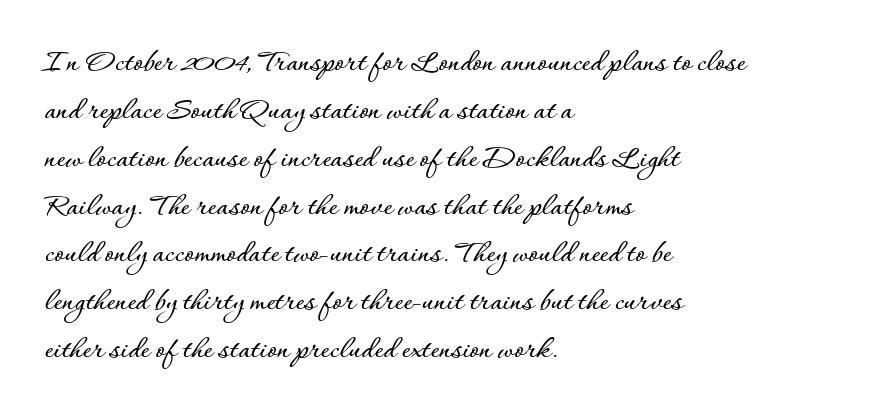
{"width": "normal", "stroke_contrast": "low", "x_height": "small", "monospaced": "no", "underline": "no", "align": "left", "line_spacing": "normal", "line_spacing_ratio": 1.45, "letter_spacing": "normal", "letter_spacing_em": 0.0, "glyph_px": 33}
